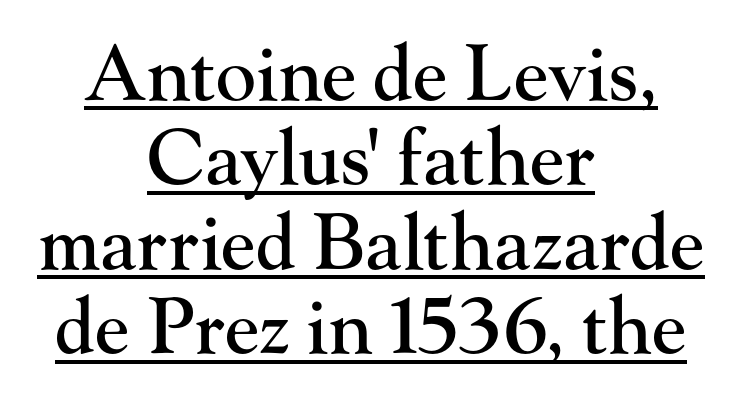
These lines stack symmetrically, like a column narrowing and widening about its center. The block of text is dense from top to bottom, with scant space between rows. Think of a printed novel: that variable character pitch is what you see here. Notice how the stems are strictly vertical — no italics here. Glyph-to-glyph distance matches everyday printed text. The rendering shows small feet on the letterforms — a serif design.
